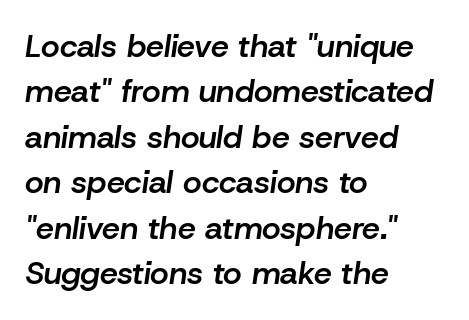
Reading down the column, the eye jumps a familiar distance to each next line. The baseline area is clear. Italic? Definitely — the glyphs are oblique. Short and long lines alike share a common starting point at left.
